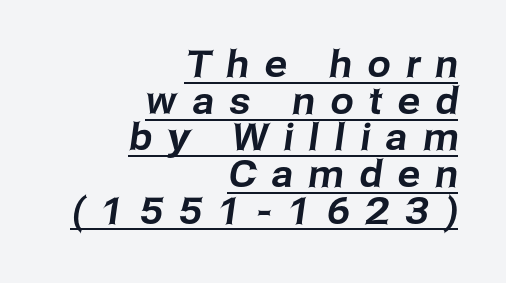
The passage shown is underscored from start to finish. This sample has the flowing, uneven cadence of proportional lettering. Words appear elongated and porous because spacing is wide. Whoever set this chose condensed vertical rhythm over breathing room. The letters carry no serifs — their stems end cleanly without finishing strokes. This sample is right-justified, so line beginnings fall wherever the words allow.
